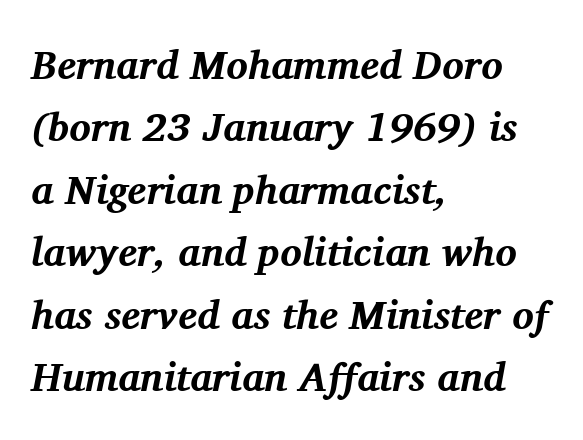
{"serif": "yes", "italic": "yes", "lean": "right", "slant_degrees": 11, "bold": "yes", "weight": "bold", "width": "normal", "stroke_contrast": "medium", "x_height": "medium", "monospaced": "no", "underline": "no", "align": "left", "line_spacing": "normal", "line_spacing_ratio": 1.56, "letter_spacing": "normal", "letter_spacing_em": 0.0, "glyph_px": 40}
